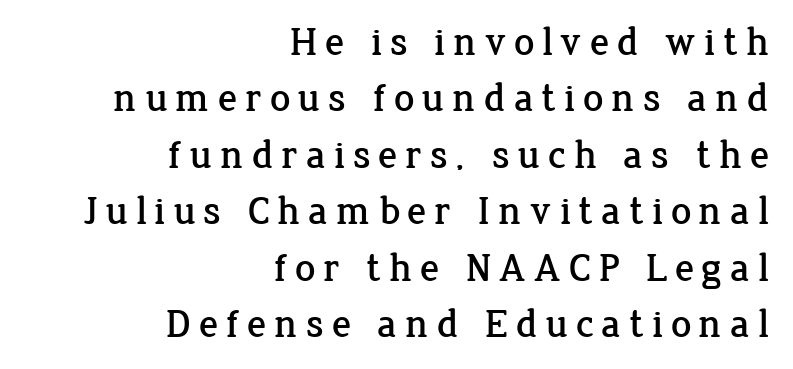
Spacing verdict: proportional, widths tailored to each character. Descenders hang freely into open space. The typesetter chose a ragged-left arrangement here. The specimen reads as upright at a glance. Little horizontal feet cap the strokes, marking this as serif type. Does the leading feel generous? No, just average.
